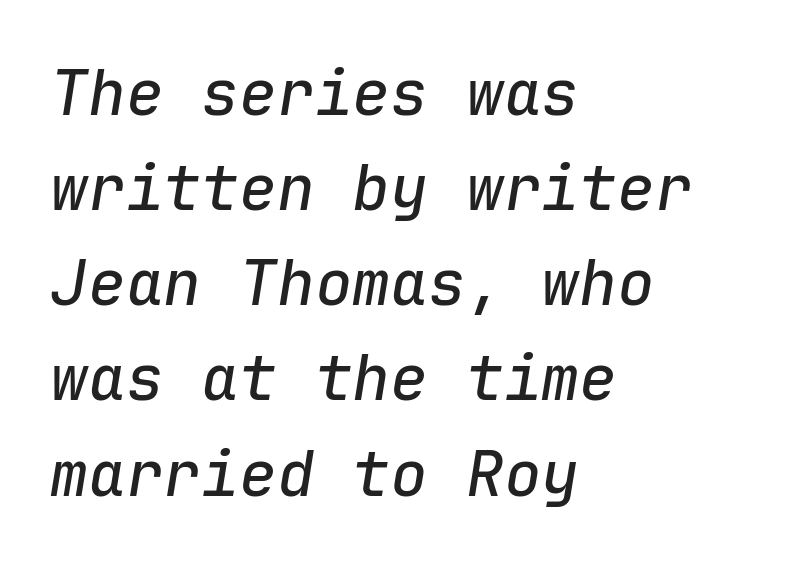
The image shows 63 px text type, italic (leaning right), monospaced; set left-aligned, normal line spacing (1.51x), normal letter spacing, not underlined; low stroke contrast and a medium x-height.
